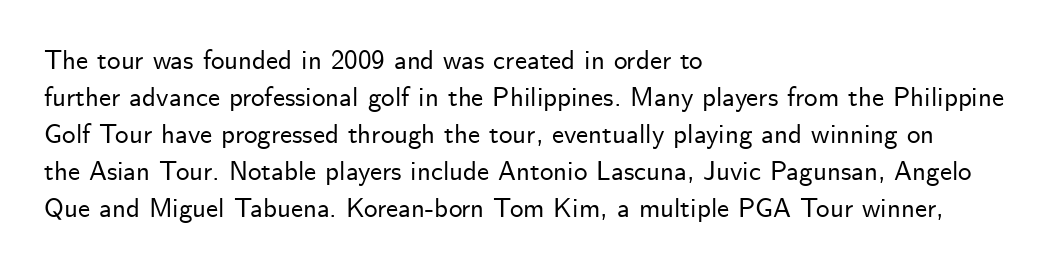
Q: Is the text italic (slanted)? A: No, it is upright.
Q: Is the text underlined? A: No.
Q: How is the paragraph aligned? A: Left-aligned.
Q: Is the spacing between letters normal or unusually wide? A: Normal.
Q: Is the spacing between lines tight, normal or loose? A: Normal.
